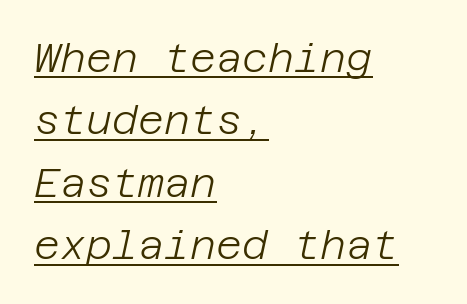
The weight would be labelled regular, book, light, or lighter still. The typesetter chose a ragged-right arrangement here. A normal amount of white space separates one row of letters from the next. Nothing unusual about the tracking: characters are spaced as the font intends. Quick note: italic. This rendering features underlined lettering.
